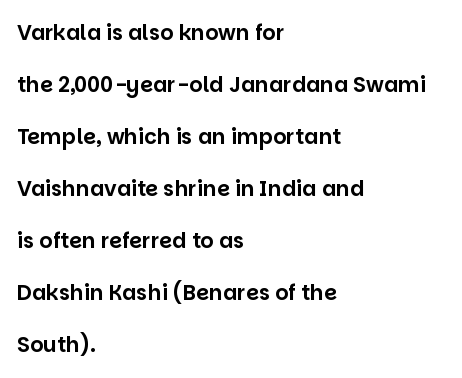
{"italic": "no", "underline": "no", "align": "left", "line_spacing": "loose", "line_spacing_ratio": 2.48, "letter_spacing": "normal", "letter_spacing_em": 0.0, "glyph_px": 21}
